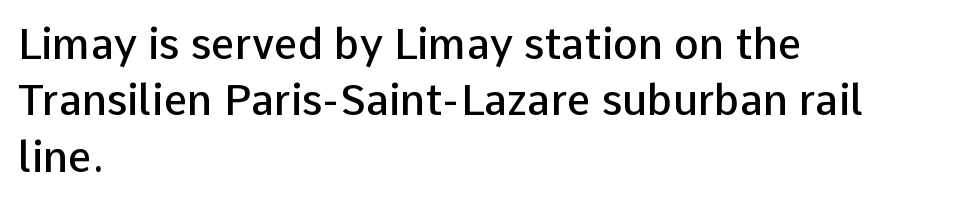
Q: Is the text bold? A: Semi-bold.
Q: Is the text italic (slanted)? A: No, it is upright.
Q: Is the typeface a serif or a sans-serif typeface? A: Sans-serif.
Q: Is the text underlined? A: No.
Q: How is the paragraph aligned? A: Left-aligned.
Q: Is the spacing between letters normal or unusually wide? A: Normal.
Q: Is the spacing between lines tight, normal or loose? A: Normal.
Q: Width (condensed, normal, or wide)? A: Normal.
Q: Stroke contrast? A: Low.
Q: x-height? A: Medium.
Q: Monospaced? A: No.
